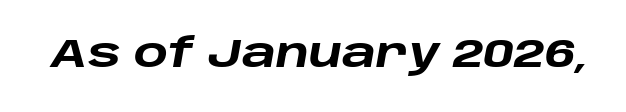
The image shows 40 px heavy, wide type, italic (leaning right); set normal letter spacing, not underlined; low stroke contrast and a large x-height.
